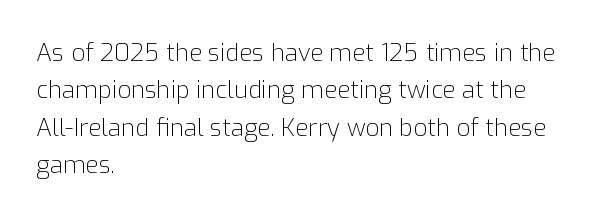
Evenly set lines give the paragraph a standard silhouette. Here the glyphs are tracked normally, forming tight word shapes. Rule under the text: the space is simply empty. Italic? Not at all — the glyphs are vertical. These glyphs show unthickened strokes, regular width or finer.
